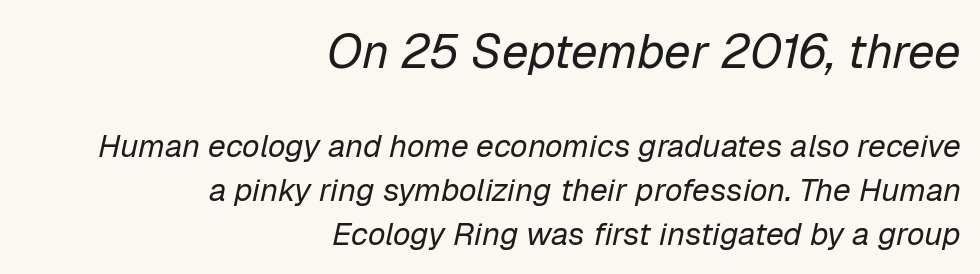
Beneath every word, the page is bare. Note the varied advance widths — an 'i' is clearly narrower than an 'm'. A normal amount of white space separates one row of letters from the next. Line ends are locked; line starts wander. Stems here are at most as thick as an everyday book face. The specimen reads as italic at a glance.
